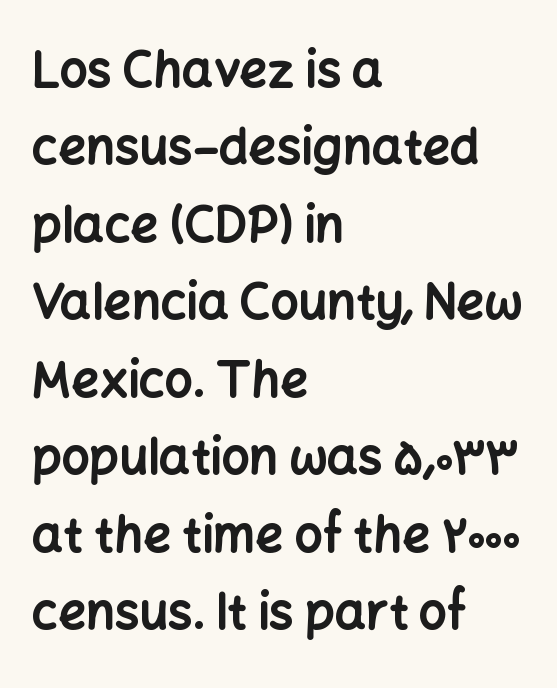
{"serif": "no", "italic": "no", "bold": "yes", "weight": "bold", "width": "normal", "stroke_contrast": "low", "x_height": "medium", "monospaced": "no", "underline": "no", "align": "left", "line_spacing": "normal", "line_spacing_ratio": 1.58, "letter_spacing": "normal", "letter_spacing_em": 0.0, "glyph_px": 49}
